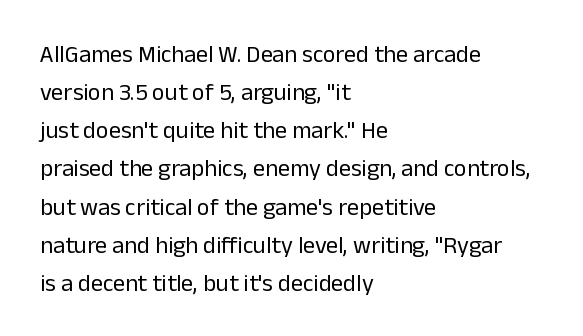
The image shows 24 px text type, upright; set left-aligned, normal line spacing (1.59x), normal letter spacing, not underlined.
